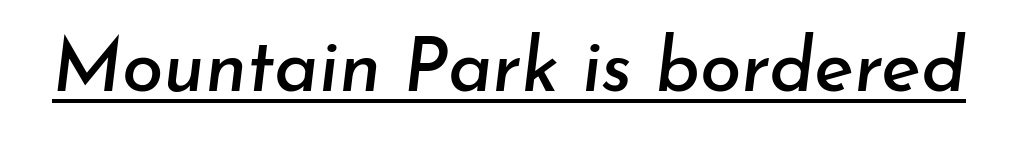
A continuous stroke trails under the words, as in a hyperlink. Yep, that's italic — everything's leaning. You could not count columns in this text — the font is proportionally spaced. Default kerning and tracking; the words read as compact shapes.
